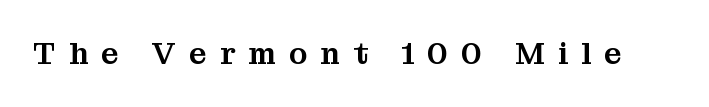
{"serif": "yes", "italic": "no", "width": "normal", "stroke_contrast": "medium", "x_height": "medium", "monospaced": "no", "underline": "no", "letter_spacing": "wide", "letter_spacing_em": 0.42, "glyph_px": 31}
